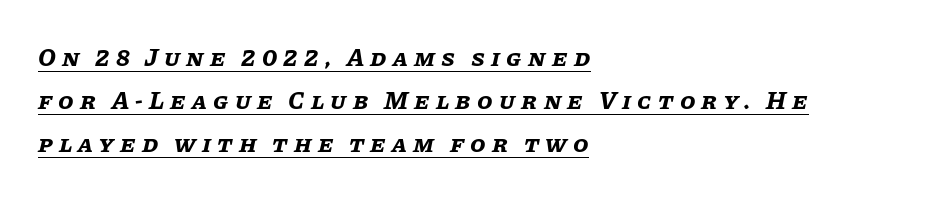
{"italic": "yes", "lean": "right", "slant_degrees": 11, "bold": "yes", "underline": "yes", "align": "left", "line_spacing_ratio": 1.73, "letter_spacing": "wide", "letter_spacing_em": 0.25, "glyph_px": 25}
